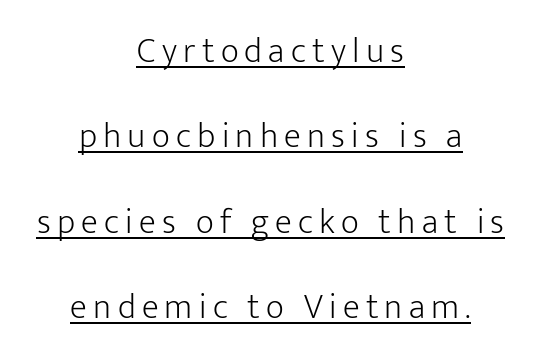
Vertical strokes here are truly vertical. What decoration does the sample have? An underline. How would I describe the line gaps? Wide and relaxed. These lines stack symmetrically, like a column narrowing and widening about its center. Do the characters align in a grid? No, the font is proportional.
